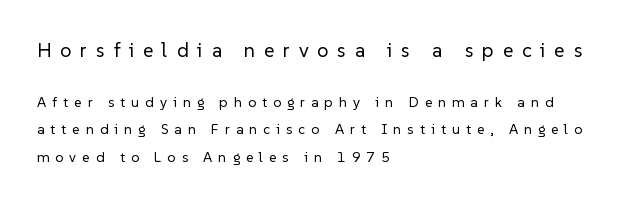
Q: Is the text bold? A: No.
Q: Is the text italic (slanted)? A: No, it is upright.
Q: Is the text underlined? A: No.
Q: How is the paragraph aligned? A: Left-aligned.
Q: Is the spacing between letters normal or unusually wide? A: Unusually wide.
Q: Is the spacing between lines tight, normal or loose? A: Loose.
Q: Which block of text is set in a larger size, the first (top) or the second (bottom)? A: The first (top) one.
